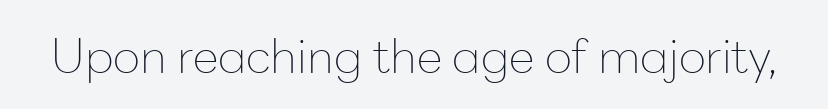
{"serif": "no", "italic": "no", "bold": "no", "weight": "thin", "width": "normal", "stroke_contrast": "low", "x_height": "medium", "monospaced": "no", "underline": "no", "letter_spacing": "normal", "letter_spacing_em": 0.0, "glyph_px": 47}
